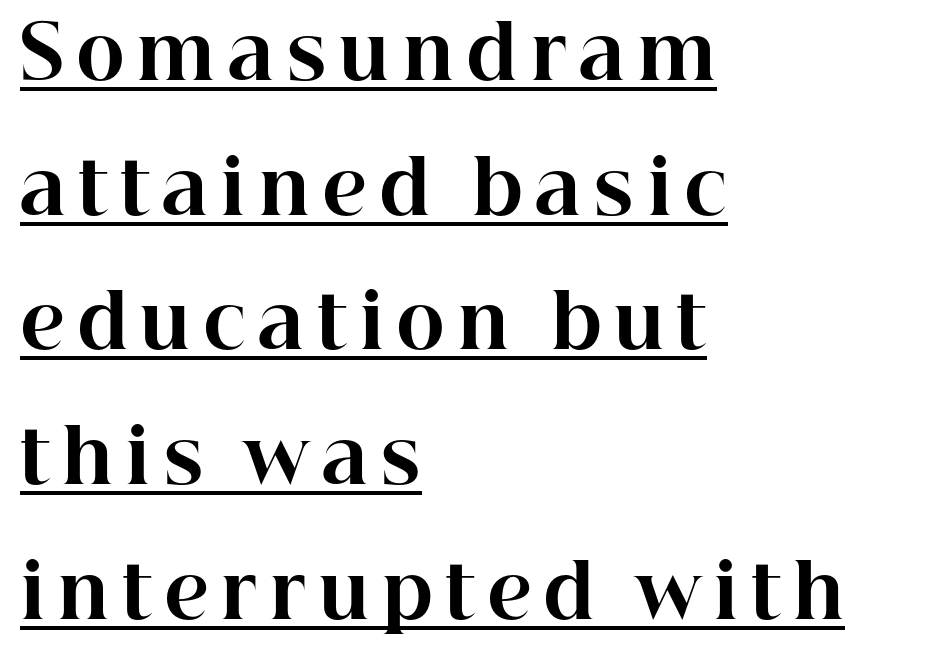
{"serif": "yes", "italic": "no", "bold": "yes", "weight": "bold", "width": "normal", "stroke_contrast": "high", "x_height": "medium", "monospaced": "no", "underline": "yes", "align": "left", "line_spacing_ratio": 1.82, "glyph_px": 74}
